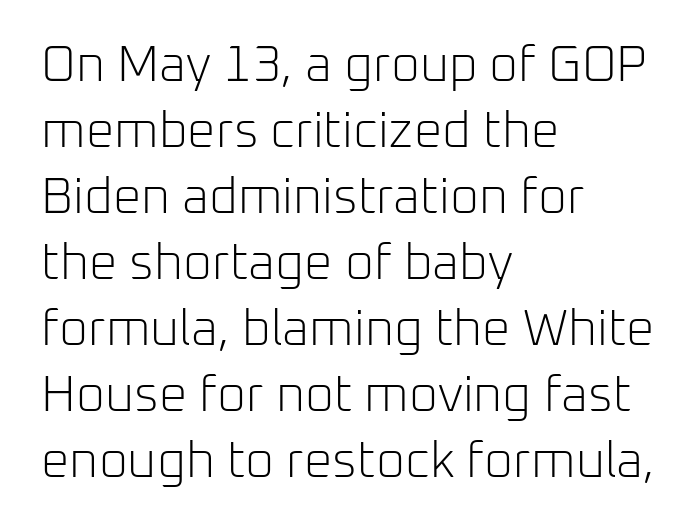
{"serif": "no", "italic": "no", "bold": "no", "weight": "light", "width": "normal", "stroke_contrast": "low", "x_height": "medium", "monospaced": "no", "underline": "no", "align": "left", "line_spacing": "normal", "line_spacing_ratio": 1.32, "letter_spacing": "normal", "letter_spacing_em": 0.0, "glyph_px": 50}
